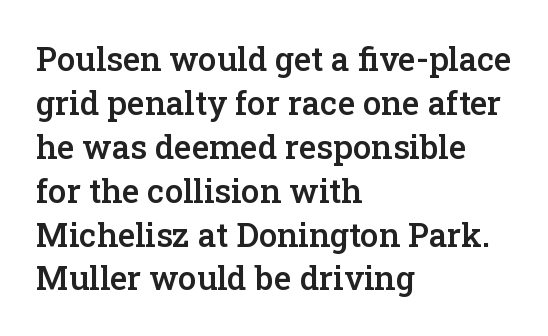
The setting favours the left margin, as ordinary paragraphs usually do. How would I describe the line gaps? Plain and ordinary. This sample uses plain, unmodified letter spacing. Designer's note — italics off, roman on.
